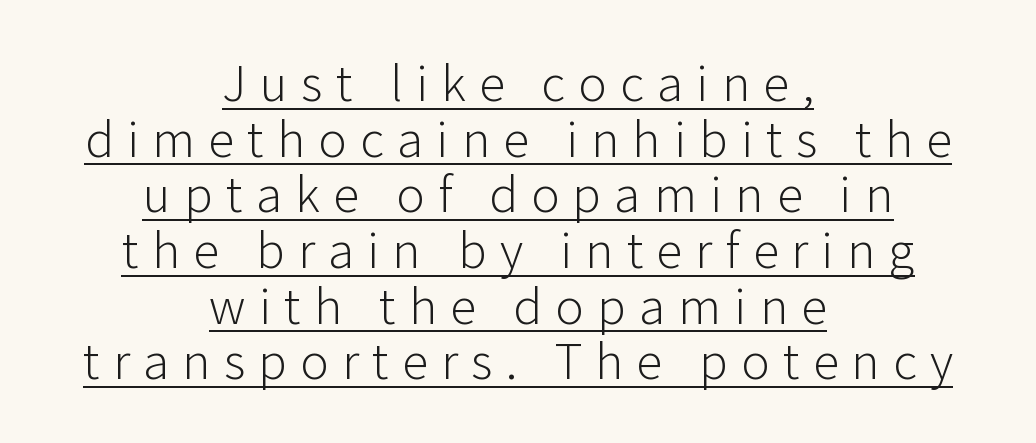
Horizontal alignment here is central, giving a formal, balanced look. Spacing between characters has been opened up far beyond the box default. Observe the absence of serifs on each vertical stroke in this sample. Is this a heavy cut? Hardly; it is regular or lighter. Unlike italic type, these characters show no tilt at all. Like a heading marked for emphasis, these lines bear an underscore.
